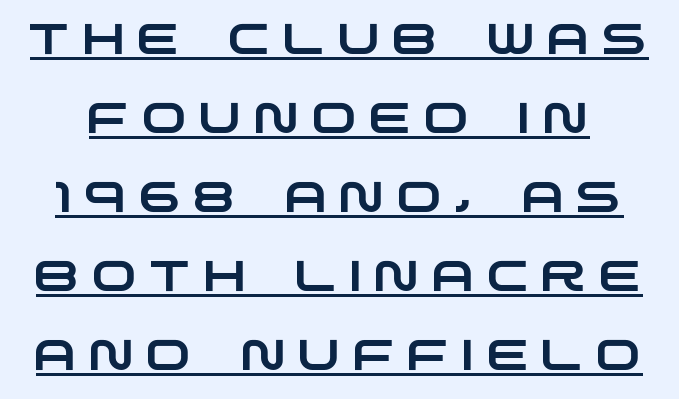
Compared with undecorated copy, this sample adds a rule below the words. Look at the bottom of the vertical strokes: they stop flat, with no serifs. Spacing verdict: proportional, widths tailored to each character. Each word looks stretched out because of the extra space between its letters.
